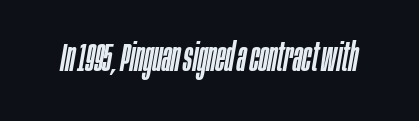
The image shows 39 px condensed type, italic (leaning right); set normal letter spacing, not underlined; low stroke contrast and a large x-height.
